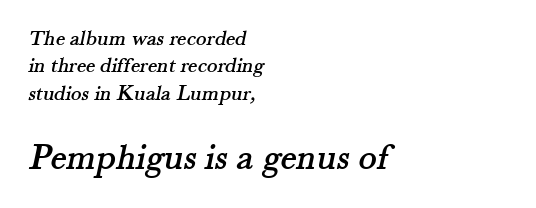
Q: Is the typeface a serif or a sans-serif typeface? A: Serif.
Q: Is the text underlined? A: No.
Q: How is the paragraph aligned? A: Left-aligned.
Q: Is the spacing between letters normal or unusually wide? A: Normal.
Q: Is the spacing between lines tight, normal or loose? A: Normal.
Q: Which block of text is set in a larger size, the first (top) or the second (bottom)? A: The second (bottom) one.
Q: Width (condensed, normal, or wide)? A: Normal.
Q: Stroke contrast? A: Medium.
Q: x-height? A: Small.
Q: Monospaced? A: No.
